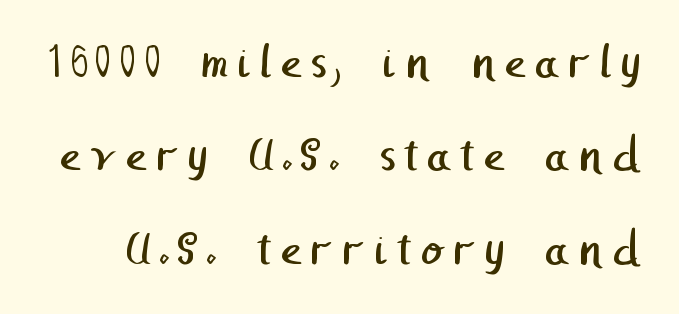
The image shows 50 px regular-weight sans-serif type; set line spacing 1.87x, not underlined; low stroke contrast and a medium x-height.
